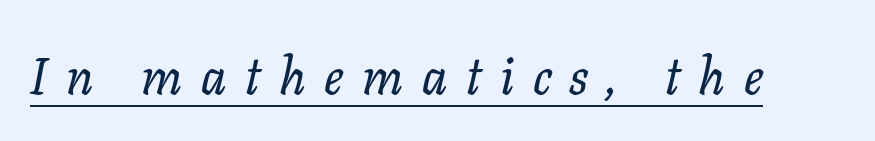
The image shows 51 px serif type, italic (leaning right); set unusually wide letter spacing (+0.37 em), underlined; low stroke contrast and a medium x-height.
